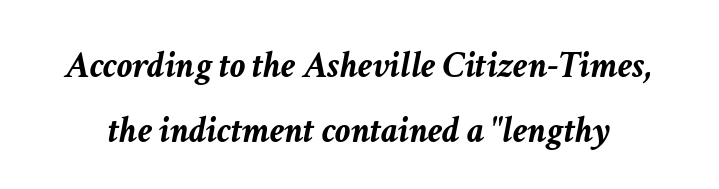
Q: Is the text bold? A: Yes.
Q: Is the text italic (slanted)? A: Yes, it leans right by about 11 degrees.
Q: Is the text underlined? A: No.
Q: Is the spacing between letters normal or unusually wide? A: Normal.
Q: Width (condensed, normal, or wide)? A: Normal.
Q: Stroke contrast? A: Low.
Q: x-height? A: Medium.
Q: Monospaced? A: No.
